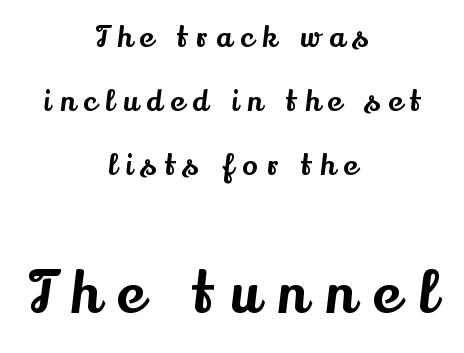
The image shows 57 px serif type; set centered, loose line spacing (2.28x), unusually wide letter spacing (+0.32 em), not underlined; the second (bottom) block is 2.04x larger; medium stroke contrast and a small x-height.
